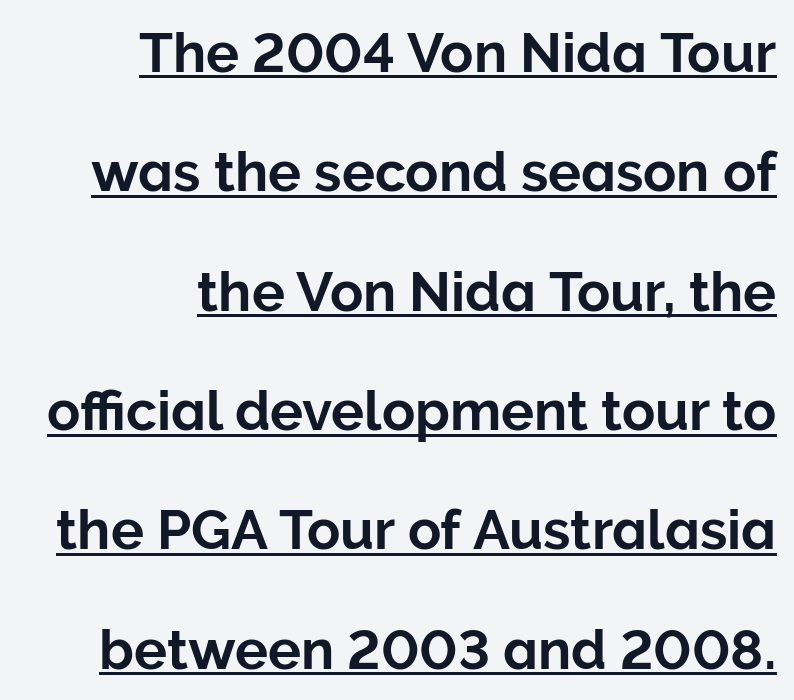
Q: Is the text italic (slanted)? A: No, it is upright.
Q: Is the typeface a serif or a sans-serif typeface? A: Sans-serif.
Q: Is the text underlined? A: Yes.
Q: How is the paragraph aligned? A: Right-aligned.
Q: Is the spacing between letters normal or unusually wide? A: Normal.
Q: Is the spacing between lines tight, normal or loose? A: Loose.
Q: Width (condensed, normal, or wide)? A: Normal.
Q: Stroke contrast? A: Low.
Q: x-height? A: Medium.
Q: Monospaced? A: No.
